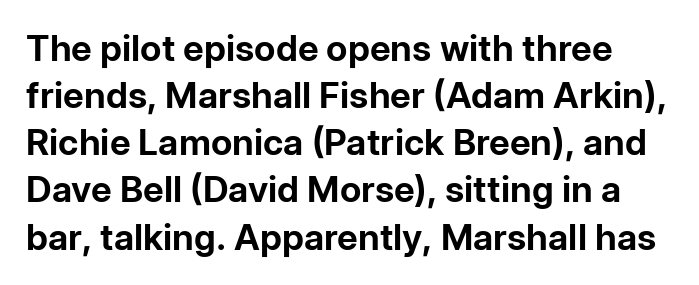
Q: Is the text bold? A: Yes.
Q: Is the text italic (slanted)? A: No, it is upright.
Q: Is the typeface a serif or a sans-serif typeface? A: Sans-serif.
Q: Is the text underlined? A: No.
Q: Is the spacing between letters normal or unusually wide? A: Normal.
Q: Is the spacing between lines tight, normal or loose? A: Normal.
Q: Width (condensed, normal, or wide)? A: Normal.
Q: Stroke contrast? A: Low.
Q: x-height? A: Medium.
Q: Monospaced? A: No.
